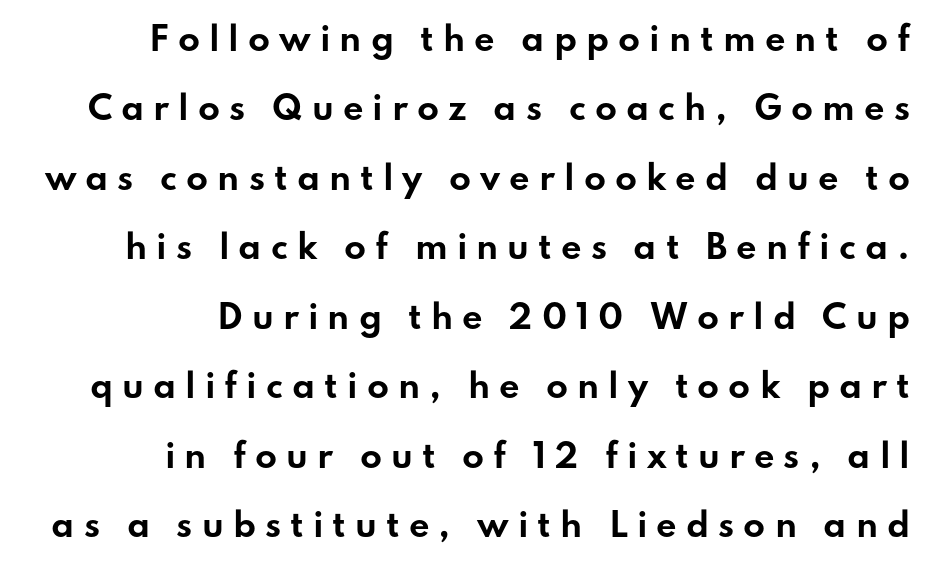
Q: Is the text bold? A: Yes.
Q: Is the text italic (slanted)? A: No, it is upright.
Q: Is the typeface a serif or a sans-serif typeface? A: Sans-serif.
Q: Is the text underlined? A: No.
Q: How is the paragraph aligned? A: Right-aligned.
Q: Is the spacing between letters normal or unusually wide? A: Unusually wide.
Q: Is the spacing between lines tight, normal or loose? A: Loose.
Q: Width (condensed, normal, or wide)? A: Wide.
Q: Stroke contrast? A: Low.
Q: x-height? A: Small.
Q: Monospaced? A: No.
